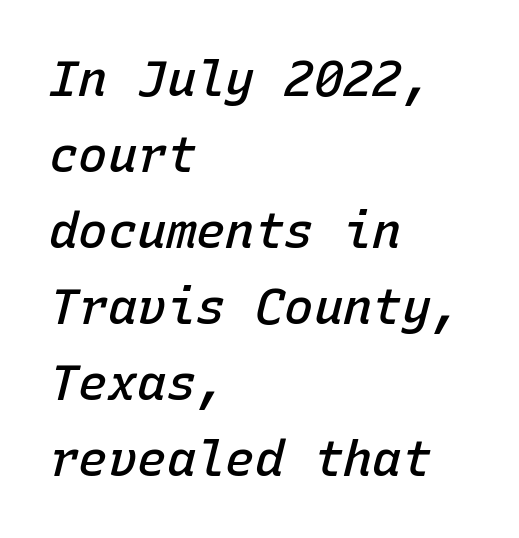
The image shows 49 px semibold type, italic (leaning right), monospaced; set left-aligned, normal line spacing (1.55x), normal letter spacing, not underlined; low stroke contrast and a medium x-height.
